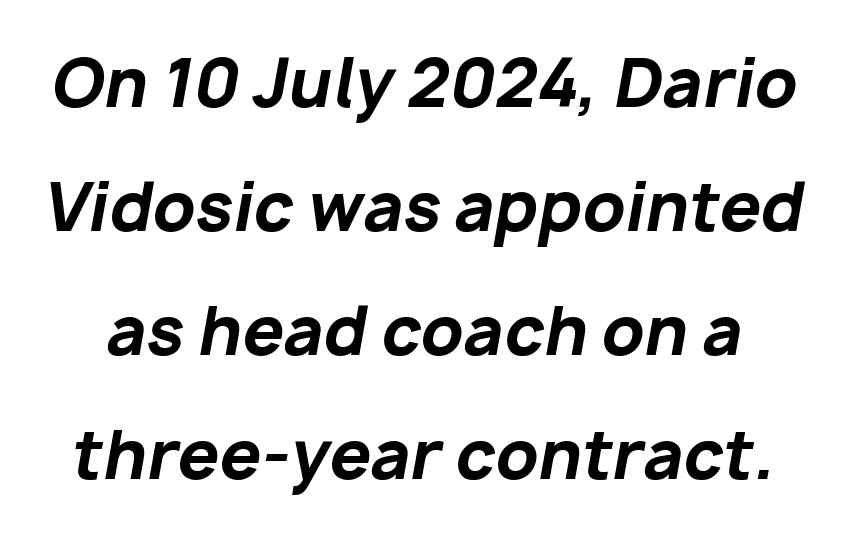
{"italic": "yes", "lean": "right", "slant_degrees": 10, "bold": "yes", "weight": "bold", "width": "normal", "stroke_contrast": "low", "x_height": "medium", "monospaced": "no", "underline": "no", "line_spacing_ratio": 1.88, "letter_spacing": "normal", "letter_spacing_em": 0.0, "glyph_px": 66}
